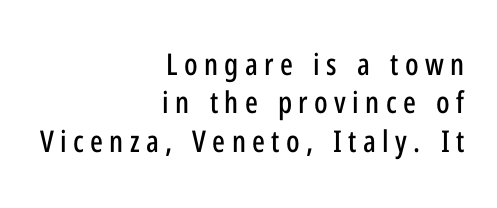
Q: Is the text italic (slanted)? A: No, it is upright.
Q: Is the typeface a serif or a sans-serif typeface? A: Sans-serif.
Q: Is the text underlined? A: No.
Q: How is the paragraph aligned? A: Right-aligned.
Q: Is the spacing between letters normal or unusually wide? A: Unusually wide.
Q: Is the spacing between lines tight, normal or loose? A: Normal.
Q: Width (condensed, normal, or wide)? A: Condensed.
Q: Stroke contrast? A: Low.
Q: x-height? A: Medium.
Q: Monospaced? A: No.
